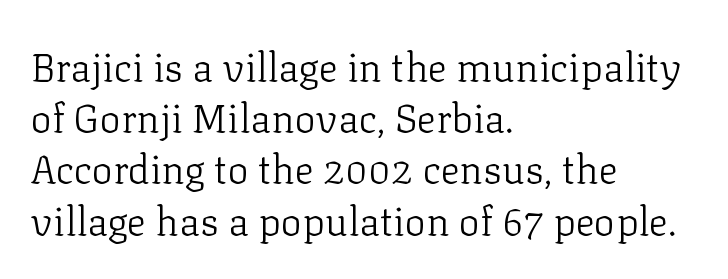
A classic flush-left, rag-right setting is used for this passage. Quick note: underline off. Looks like regular typesetting: each glyph gets only the width it needs. Italic: no, the glyphs are upright roman. Stroke terminals: seriffed.
